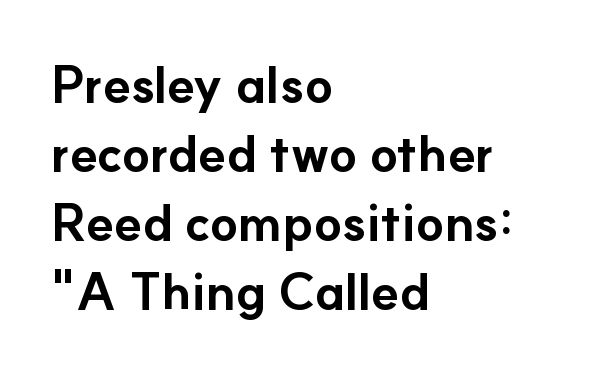
{"serif": "no", "italic": "no", "bold": "yes", "weight": "bold", "width": "normal", "stroke_contrast": "low", "x_height": "small", "monospaced": "no", "underline": "no", "align": "left", "line_spacing": "normal", "line_spacing_ratio": 1.35, "letter_spacing": "normal", "letter_spacing_em": 0.0, "glyph_px": 51}
